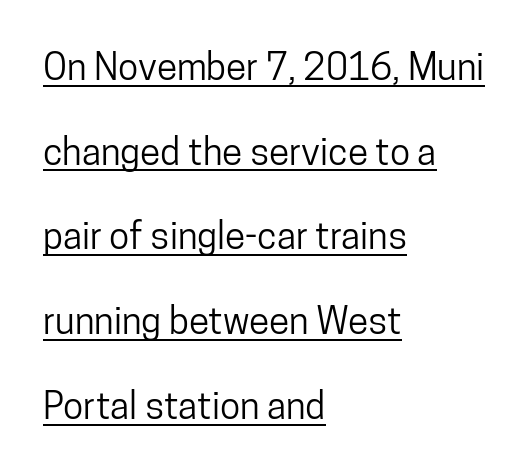
Q: Is the text italic (slanted)? A: No, it is upright.
Q: Is the typeface a serif or a sans-serif typeface? A: Sans-serif.
Q: Is the text underlined? A: Yes.
Q: How is the paragraph aligned? A: Left-aligned.
Q: Is the spacing between letters normal or unusually wide? A: Normal.
Q: Is the spacing between lines tight, normal or loose? A: Loose.
Q: Width (condensed, normal, or wide)? A: Condensed.
Q: Stroke contrast? A: Low.
Q: x-height? A: Medium.
Q: Monospaced? A: No.
